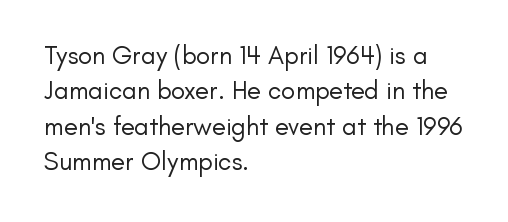
{"italic": "no", "bold": "no", "underline": "no", "align": "left", "line_spacing": "normal", "line_spacing_ratio": 1.36, "letter_spacing": "normal", "letter_spacing_em": 0.0, "glyph_px": 26}
